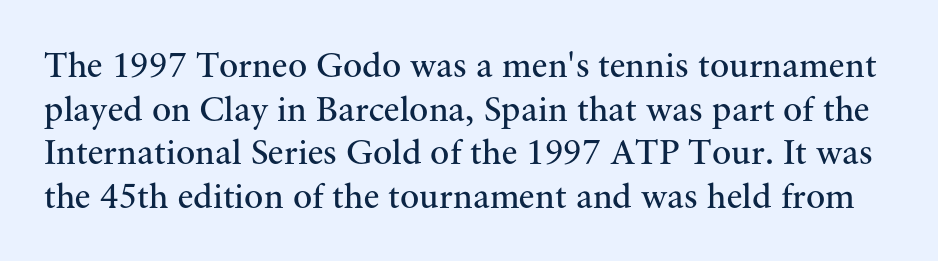
Q: Is the text bold? A: No.
Q: Is the text italic (slanted)? A: No, it is upright.
Q: Is the typeface a serif or a sans-serif typeface? A: Serif.
Q: Is the text underlined? A: No.
Q: Is the spacing between letters normal or unusually wide? A: Normal.
Q: Width (condensed, normal, or wide)? A: Normal.
Q: Stroke contrast? A: Medium.
Q: x-height? A: Small.
Q: Monospaced? A: No.
